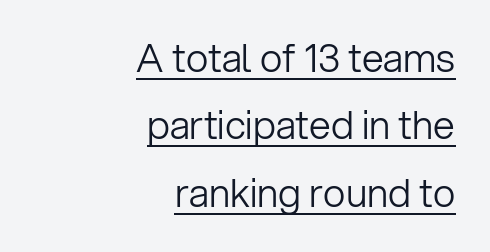
The image shows 39 px light sans-serif type, upright; set right-aligned, line spacing 1.73x, normal letter spacing, underlined; low stroke contrast and a medium x-height.
